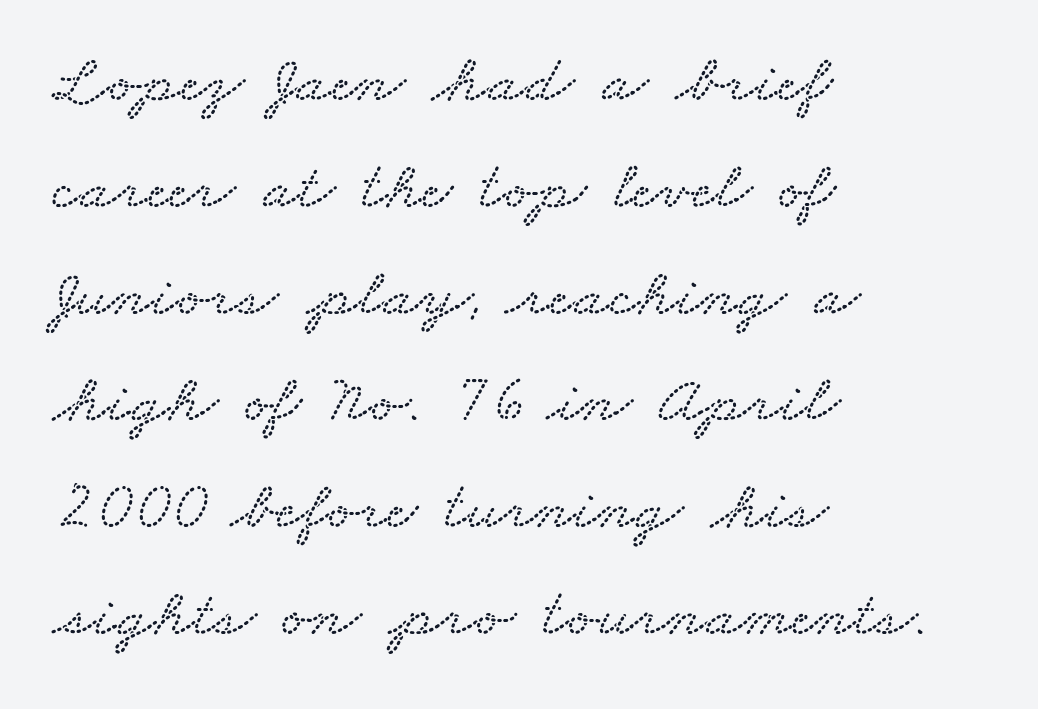
Each line starts at the same left margin while the right side varies. Honestly, the row spacing looks completely unremarkable. A clean baseline with only descenders dipping below it. The horizontal fit of the characters is conventional and even. Spacing verdict: proportional, widths tailored to each character.
